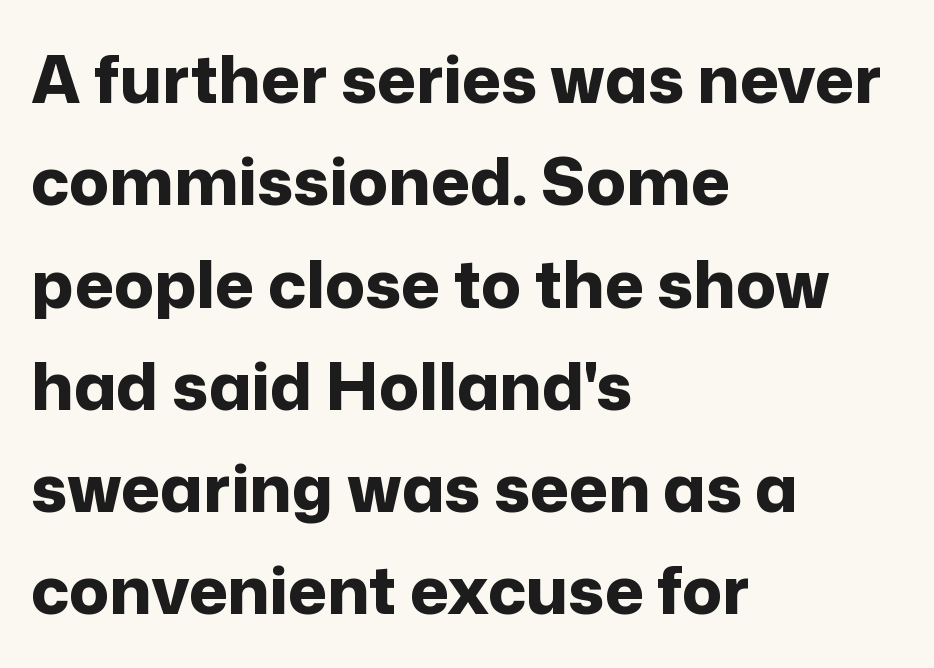
The image shows 66 px bold sans-serif type, upright; set left-aligned, normal line spacing (1.55x), normal letter spacing, not underlined; low stroke contrast and a medium x-height.
